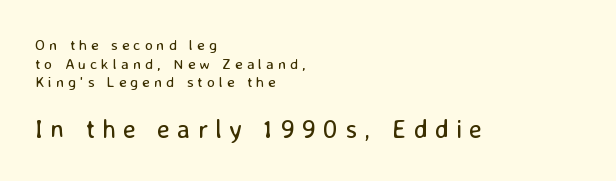
{"italic": "no", "bold": "no", "underline": "no", "align": "left", "line_spacing": "normal", "line_spacing_ratio": 1.25, "letter_spacing": "wide", "letter_spacing_em": 0.27, "larger_block": "second", "size_ratio": 1.73, "glyph_px": 26}
